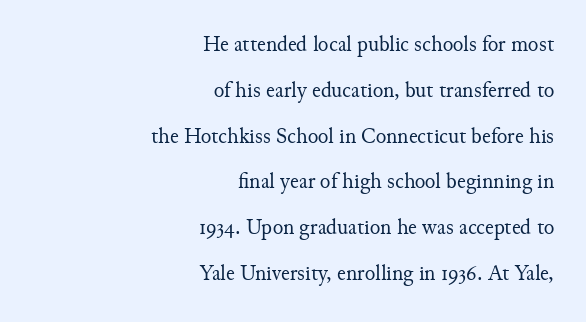
Q: Is the text bold? A: No.
Q: Is the text italic (slanted)? A: No, it is upright.
Q: Is the text underlined? A: No.
Q: How is the paragraph aligned? A: Right-aligned.
Q: Is the spacing between letters normal or unusually wide? A: Normal.
Q: Is the spacing between lines tight, normal or loose? A: Loose.
